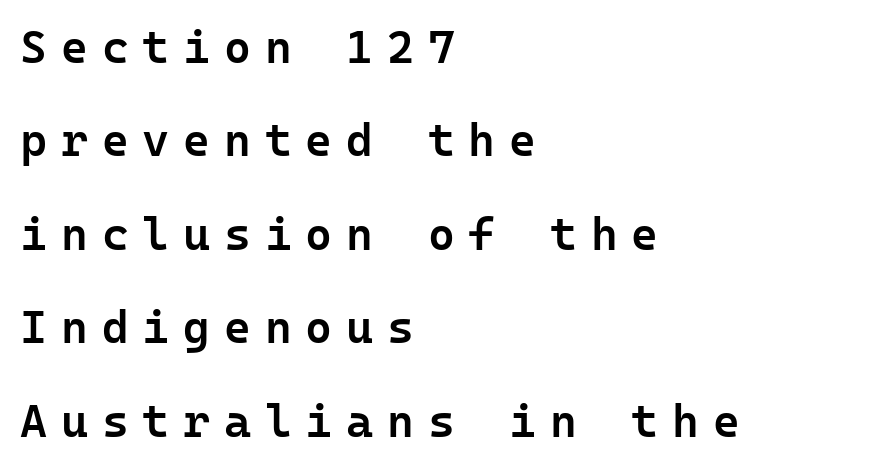
{"serif": "no", "italic": "no", "bold": "semi", "weight": "semibold", "width": "normal", "stroke_contrast": "low", "x_height": "medium", "underline": "no", "align": "left", "line_spacing": "loose", "line_spacing_ratio": 2.03, "letter_spacing": "wide", "letter_spacing_em": 0.3, "glyph_px": 46}
